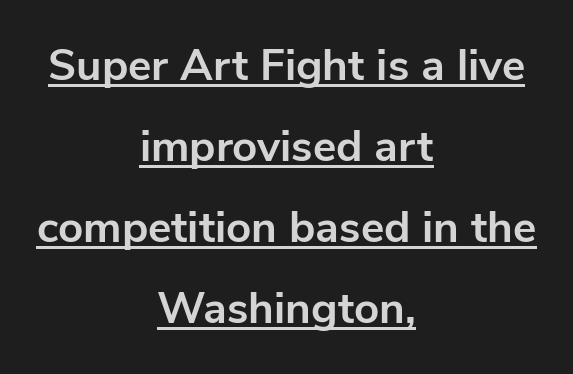
The image shows 44 px bold sans-serif type, upright; set centered, line spacing 1.84x, normal letter spacing, underlined; low stroke contrast and a medium x-height.
